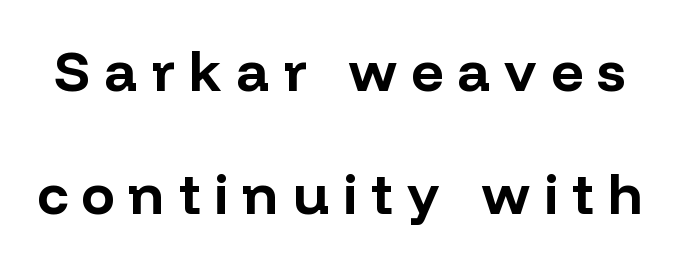
{"serif": "no", "italic": "no", "bold": "yes", "weight": "bold", "width": "normal", "stroke_contrast": "low", "x_height": "medium", "monospaced": "no", "underline": "no", "line_spacing": "loose", "line_spacing_ratio": 2.2, "letter_spacing": "wide", "letter_spacing_em": 0.25, "glyph_px": 56}
